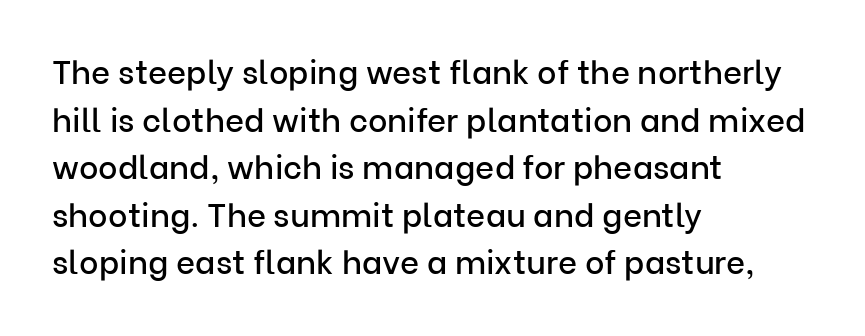
Leading: standard. Line beginnings align vertically; line endings do not. Spacing verdict: proportional, widths tailored to each character. It's the straight-up-and-down kind of type.
